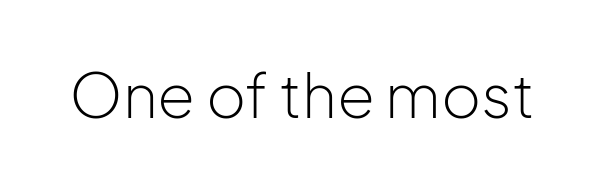
The image shows 61 px light sans-serif type, upright; set normal letter spacing, not underlined; low stroke contrast and a medium x-height.
